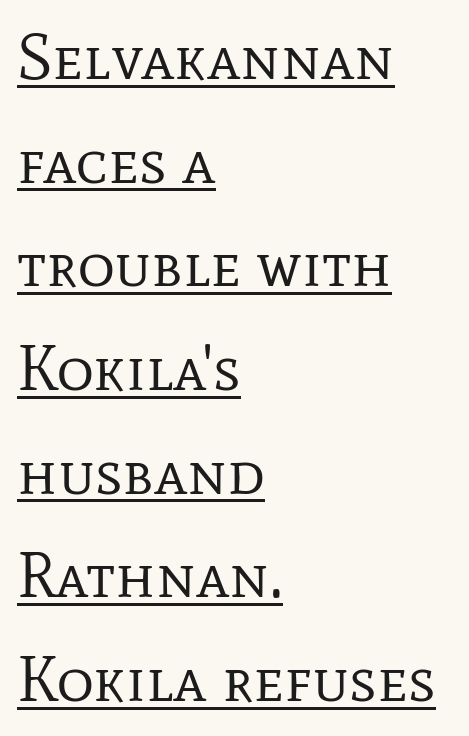
Q: Is the text bold? A: No.
Q: Is the text italic (slanted)? A: No, it is upright.
Q: Is the typeface a serif or a sans-serif typeface? A: Serif.
Q: Is the text underlined? A: Yes.
Q: How is the paragraph aligned? A: Left-aligned.
Q: Is the spacing between letters normal or unusually wide? A: Normal.
Q: Is the spacing between lines tight, normal or loose? A: Normal.
Q: Width (condensed, normal, or wide)? A: Normal.
Q: Stroke contrast? A: Low.
Q: x-height? A: Medium.
Q: Monospaced? A: No.
